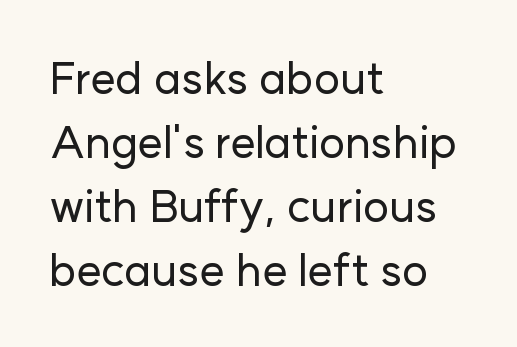
The image shows 45 px sans-serif type, upright; set left-aligned, normal line spacing (1.42x), normal letter spacing, not underlined; low stroke contrast and a medium x-height.
